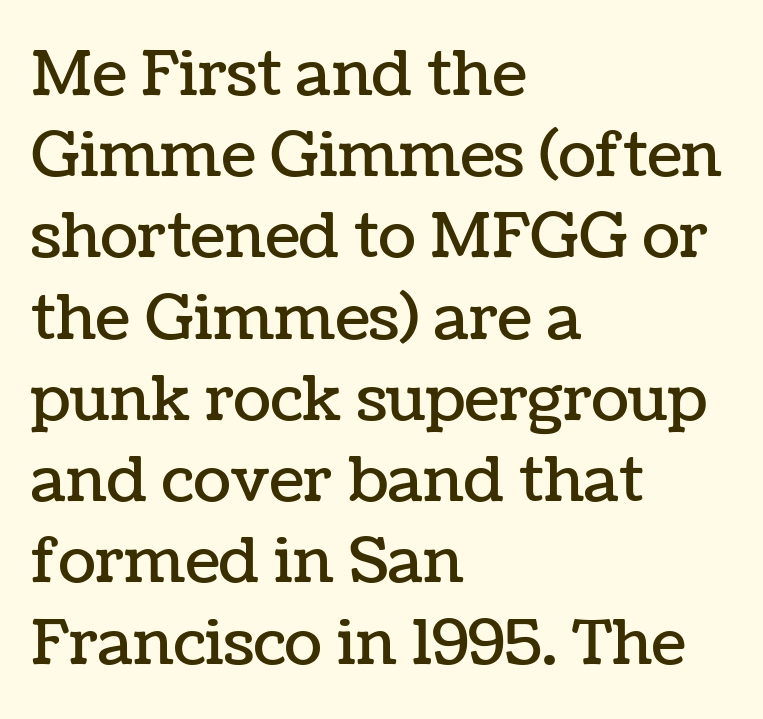
The rendering uses natural spacing where letterforms have individual widths. Whoever set this chose a conventional vertical rhythm. The rag falls on the right side of this text block. Nobody drew a line under any word here. The type sits square on the baseline with zero lean. No extra tracking has been applied to these lines.
